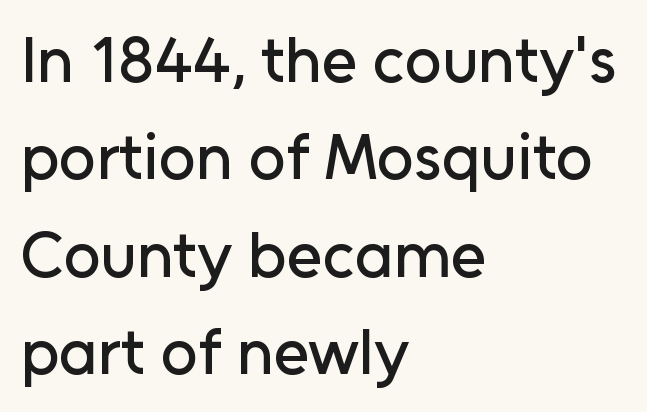
The image shows 65 px sans-serif type, upright; set left-aligned, normal line spacing (1.5x), normal letter spacing, not underlined; low stroke contrast and a medium x-height.
